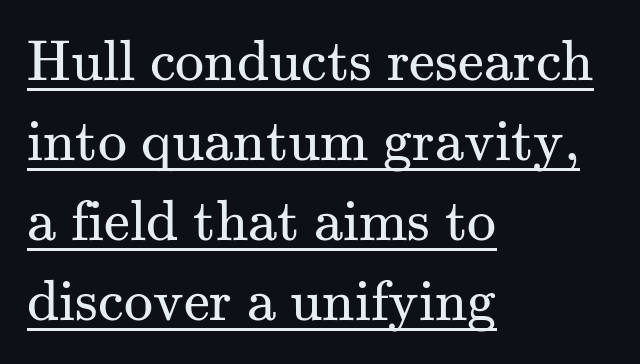
The image shows 58 px regular-weight serif type, upright; set left-aligned, normal line spacing (1.38x), normal letter spacing, underlined; medium stroke contrast and a small x-height.
